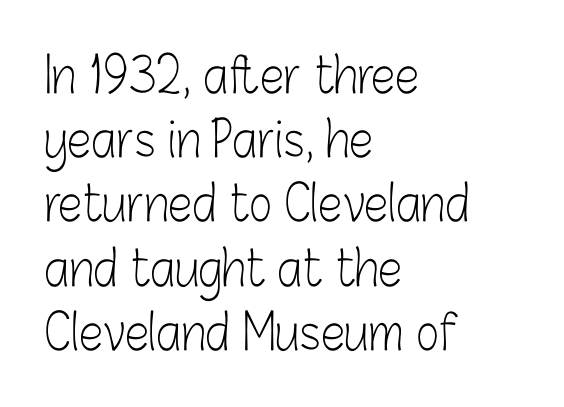
{"serif": "no", "italic": "no", "bold": "no", "weight": "light", "width": "condensed", "stroke_contrast": "low", "x_height": "medium", "monospaced": "no", "underline": "no", "align": "left", "line_spacing": "normal", "line_spacing_ratio": 1.31, "letter_spacing": "normal", "letter_spacing_em": 0.0, "glyph_px": 49}
